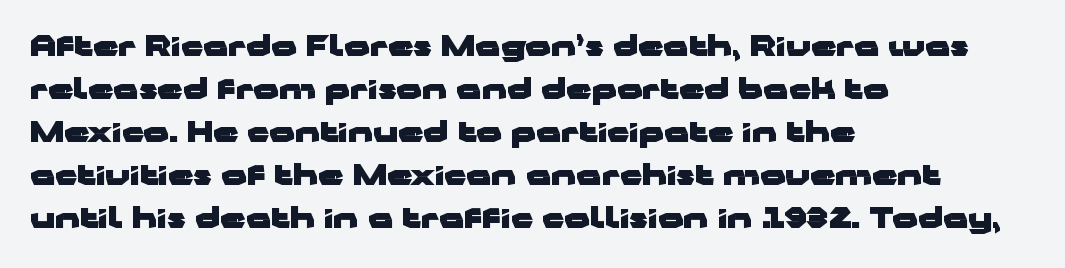
Q: Is the text bold? A: Yes.
Q: Is the text italic (slanted)? A: No, it is upright.
Q: Is the typeface a serif or a sans-serif typeface? A: Sans-serif.
Q: Is the text underlined? A: No.
Q: How is the paragraph aligned? A: Left-aligned.
Q: Is the spacing between letters normal or unusually wide? A: Normal.
Q: Is the spacing between lines tight, normal or loose? A: Normal.
Q: Width (condensed, normal, or wide)? A: Wide.
Q: Stroke contrast? A: Low.
Q: x-height? A: Medium.
Q: Monospaced? A: No.
